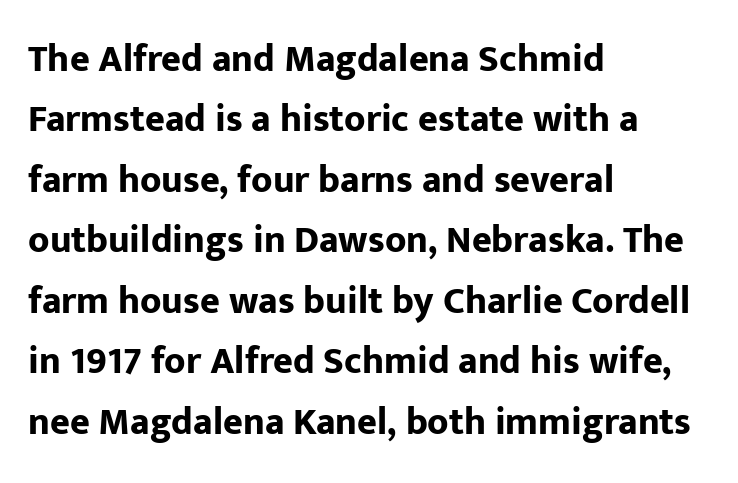
Q: Is the text bold? A: Yes.
Q: Is the text italic (slanted)? A: No, it is upright.
Q: Is the typeface a serif or a sans-serif typeface? A: Sans-serif.
Q: Is the text underlined? A: No.
Q: How is the paragraph aligned? A: Left-aligned.
Q: Is the spacing between letters normal or unusually wide? A: Normal.
Q: Is the spacing between lines tight, normal or loose? A: Normal.
Q: Width (condensed, normal, or wide)? A: Normal.
Q: Stroke contrast? A: Low.
Q: x-height? A: Medium.
Q: Monospaced? A: No.
